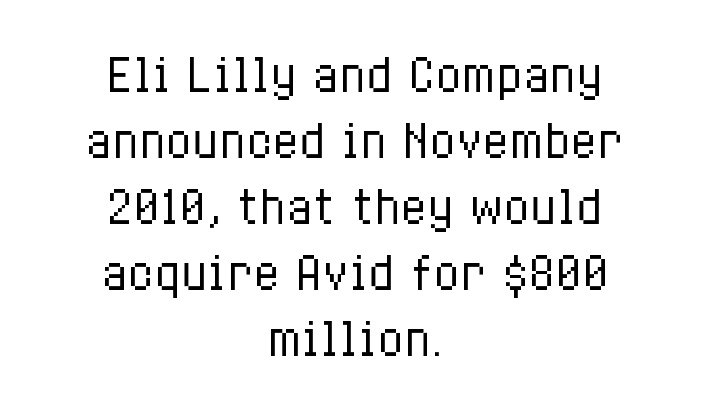
Q: Is the text bold? A: No.
Q: Is the text italic (slanted)? A: No, it is upright.
Q: Is the text underlined? A: No.
Q: How is the paragraph aligned? A: Centered.
Q: Is the spacing between letters normal or unusually wide? A: Normal.
Q: Is the spacing between lines tight, normal or loose? A: Normal.
Q: Width (condensed, normal, or wide)? A: Condensed.
Q: Stroke contrast? A: Low.
Q: x-height? A: Medium.
Q: Monospaced? A: No.
